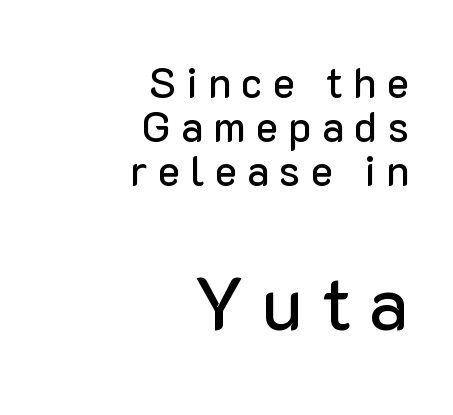
The image shows 74 px sans-serif type, upright; set right-aligned, tight line spacing (1.05x), unusually wide letter spacing (+0.24 em), not underlined; the second (bottom) block is 1.76x larger; low stroke contrast and a medium x-height.
